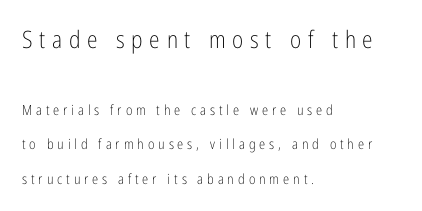
Q: Is the text bold? A: No.
Q: Is the text italic (slanted)? A: No, it is upright.
Q: Is the text underlined? A: No.
Q: How is the paragraph aligned? A: Left-aligned.
Q: Is the spacing between letters normal or unusually wide? A: Unusually wide.
Q: Is the spacing between lines tight, normal or loose? A: Loose.
Q: Which block of text is set in a larger size, the first (top) or the second (bottom)? A: The first (top) one.
